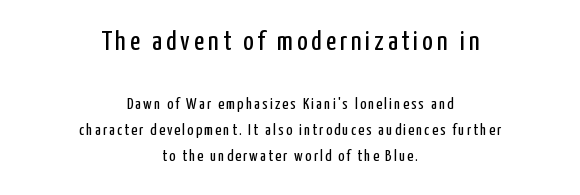
The image shows 28 px regular-weight, condensed sans-serif type, upright; set centered, normal line spacing (1.63x), not underlined; the first (top) block is 1.75x larger; low stroke contrast and a medium x-height.
